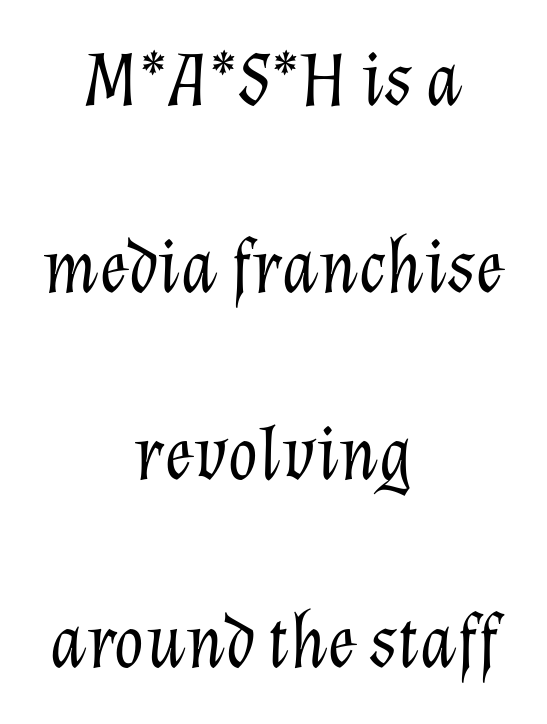
Q: Is the text bold? A: No.
Q: Is the text italic (slanted)? A: Yes, it leans right by about 12 degrees.
Q: Is the text underlined? A: No.
Q: How is the paragraph aligned? A: Centered.
Q: Is the spacing between letters normal or unusually wide? A: Normal.
Q: Is the spacing between lines tight, normal or loose? A: Loose.
Q: Width (condensed, normal, or wide)? A: Normal.
Q: Stroke contrast? A: Low.
Q: x-height? A: Medium.
Q: Monospaced? A: No.
